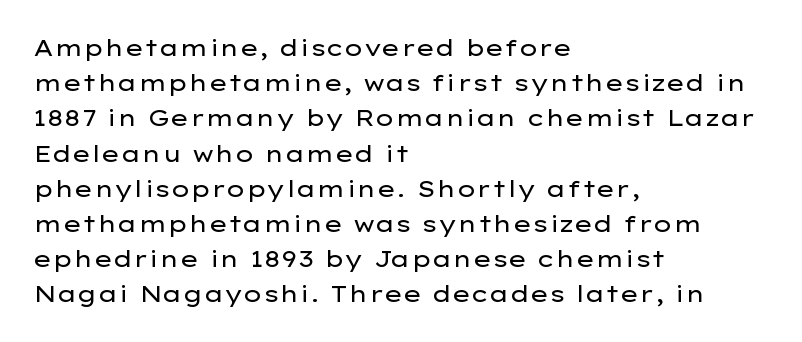
A typesetter would call this leading conventional body-copy spacing. Casual observation: everything's shoved over to the left. Counters stay open thanks to moderate or lighter strokes. The lettering stays uniformly vertical, giving the passage a roman look. No extra tracking has been applied to these lines. The gap between lines stays unmarked.
